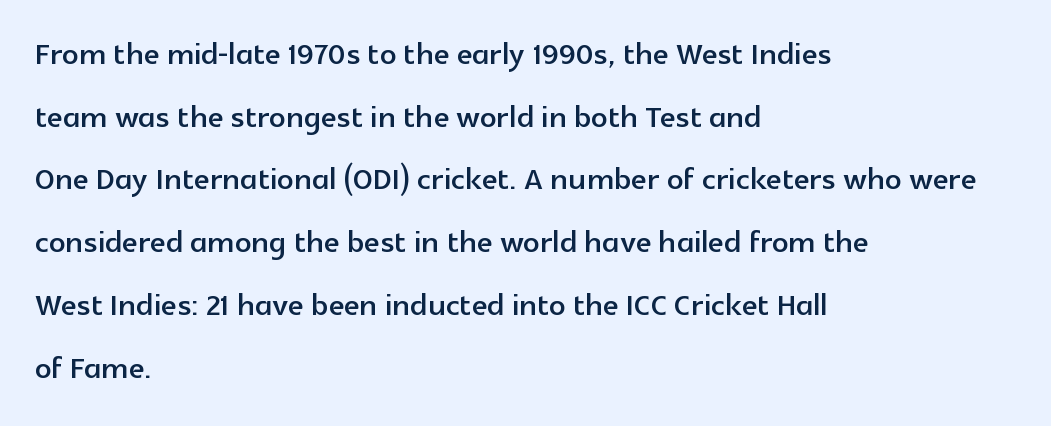
{"serif": "no", "italic": "no", "width": "normal", "x_height": "medium", "monospaced": "no", "underline": "no", "align": "left", "line_spacing": "normal", "line_spacing_ratio": 1.53, "letter_spacing": "normal", "letter_spacing_em": 0.0, "glyph_px": 41}
